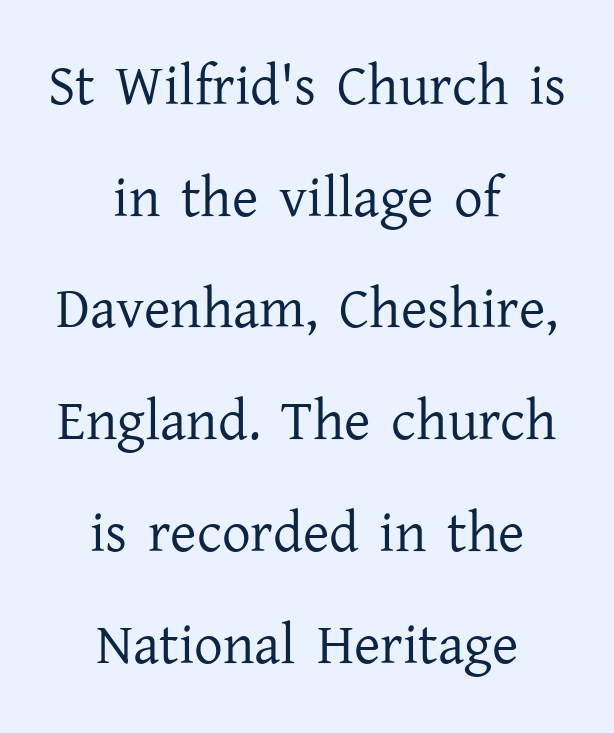
Q: Is the text bold? A: No.
Q: Is the text italic (slanted)? A: No, it is upright.
Q: Is the typeface a serif or a sans-serif typeface? A: Serif.
Q: Is the text underlined? A: No.
Q: How is the paragraph aligned? A: Centered.
Q: Is the spacing between letters normal or unusually wide? A: Normal.
Q: Is the spacing between lines tight, normal or loose? A: Loose.
Q: Width (condensed, normal, or wide)? A: Normal.
Q: Stroke contrast? A: Low.
Q: x-height? A: Medium.
Q: Monospaced? A: No.
